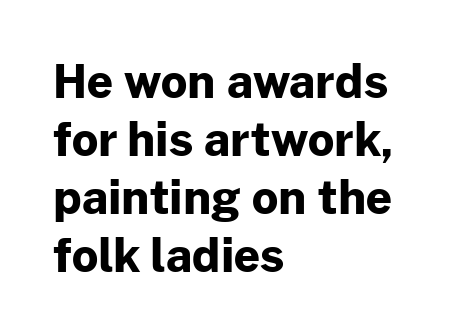
The image shows 46 px bold sans-serif type, upright; set left-aligned, normal line spacing (1.26x), normal letter spacing, not underlined; low stroke contrast and a medium x-height.
